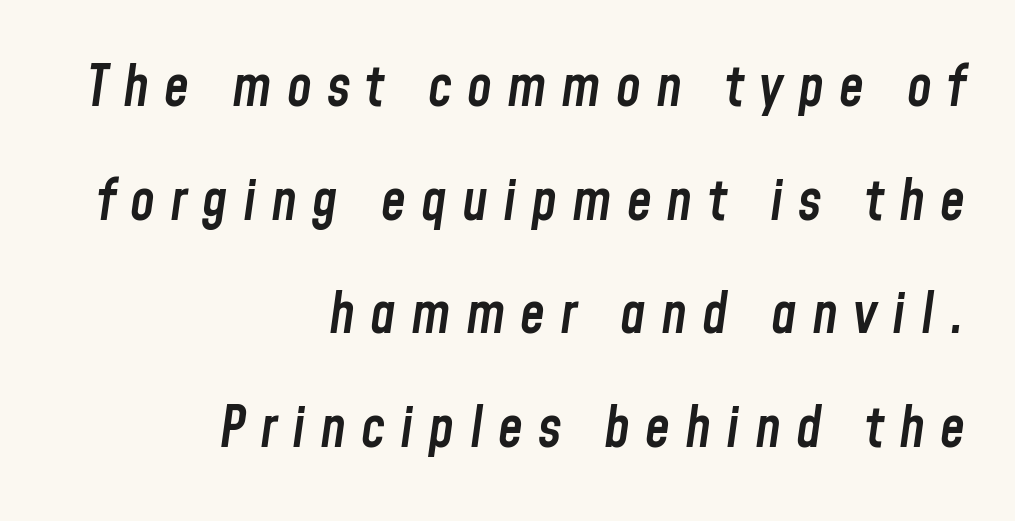
This rendering widens character spacing well past its baseline value. The leading is generous, giving the passage an open texture. Set as a demibold, roughly 600 on the weight scale. The axis of the letterforms is tilted away from vertical. These lines are rendered in a variable-pitch font.
